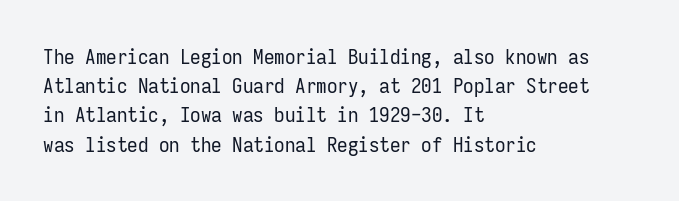
Q: Is the text bold? A: No.
Q: Is the text italic (slanted)? A: No, it is upright.
Q: Is the text underlined? A: No.
Q: How is the paragraph aligned? A: Left-aligned.
Q: Is the spacing between letters normal or unusually wide? A: Normal.
Q: Is the spacing between lines tight, normal or loose? A: Normal.
